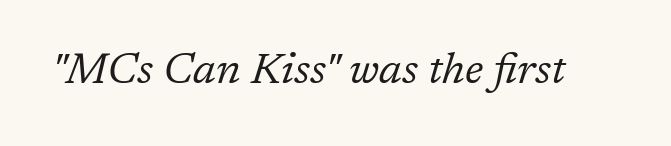
{"serif": "yes", "italic": "yes", "lean": "right", "slant_degrees": 17, "bold": "no", "weight": "regular", "width": "normal", "stroke_contrast": "low", "x_height": "medium", "monospaced": "no", "underline": "no", "letter_spacing": "normal", "letter_spacing_em": 0.0, "glyph_px": 43}
